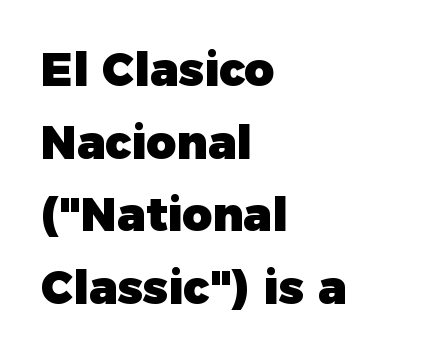
The space between consecutive lines is moderate. Think of a printed novel: that variable character pitch is what you see here. The type is set solid horizontally, with unmodified tracking. The rendering anchors every line to the left-hand side. Thick stems and heavy bowls — unmistakably bold. Notice how the stems are strictly vertical — no italics here.
